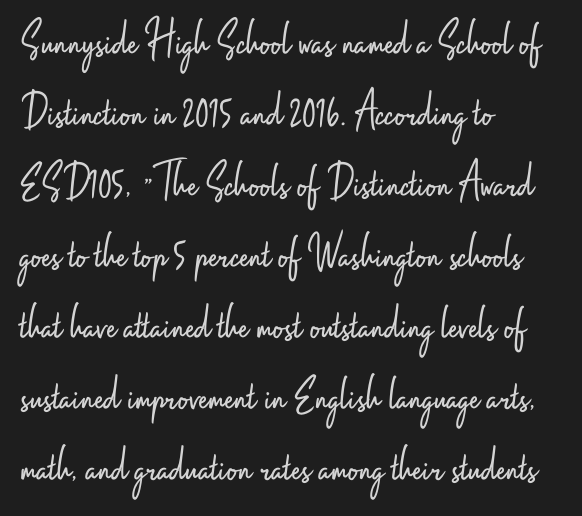
{"serif": "no", "bold": "no", "weight": "light", "width": "condensed", "stroke_contrast": "low", "x_height": "small", "monospaced": "no", "underline": "no", "align": "left", "line_spacing": "normal", "line_spacing_ratio": 1.42, "letter_spacing": "normal", "letter_spacing_em": 0.0, "glyph_px": 50}
